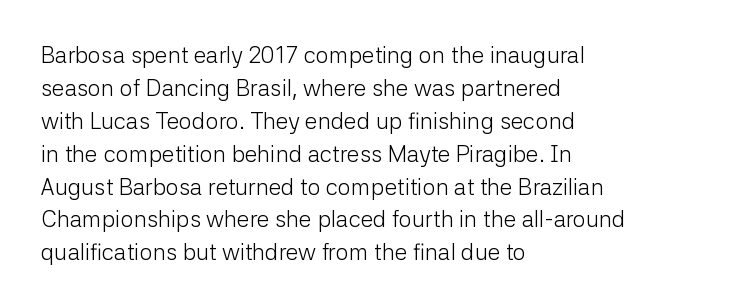
The image shows 23 px text type, upright; set left-aligned, normal line spacing (1.43x), normal letter spacing, not underlined.
